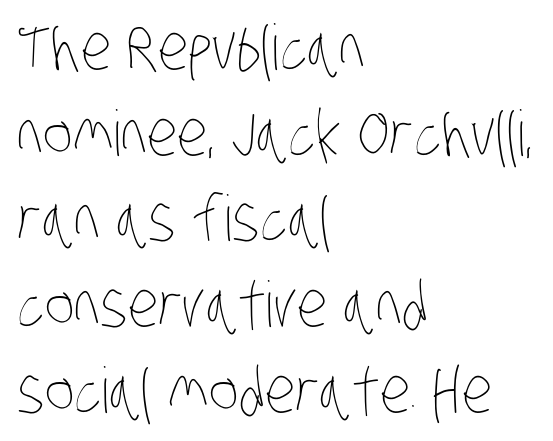
Q: Is the text bold? A: No.
Q: Is the text underlined? A: No.
Q: How is the paragraph aligned? A: Left-aligned.
Q: Is the spacing between letters normal or unusually wide? A: Normal.
Q: Is the spacing between lines tight, normal or loose? A: Normal.
Q: Width (condensed, normal, or wide)? A: Condensed.
Q: Stroke contrast? A: Low.
Q: x-height? A: Large.
Q: Monospaced? A: No.
